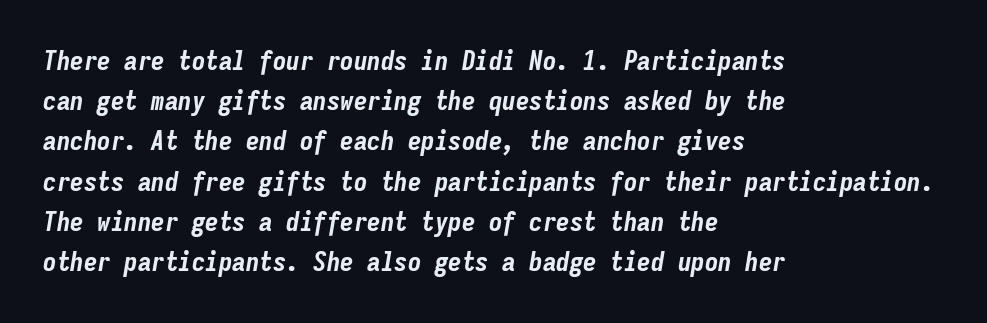
Reading down the column, the eye jumps a familiar distance to each next line. Compared with typical body copy, the letter spacing here is the same. In CSS terms this would be text-align: left. I'd describe the lettering as bold — thick and assertive. An italicized treatment has been applied to the whole sample. Rule under the text: the space is simply empty.
